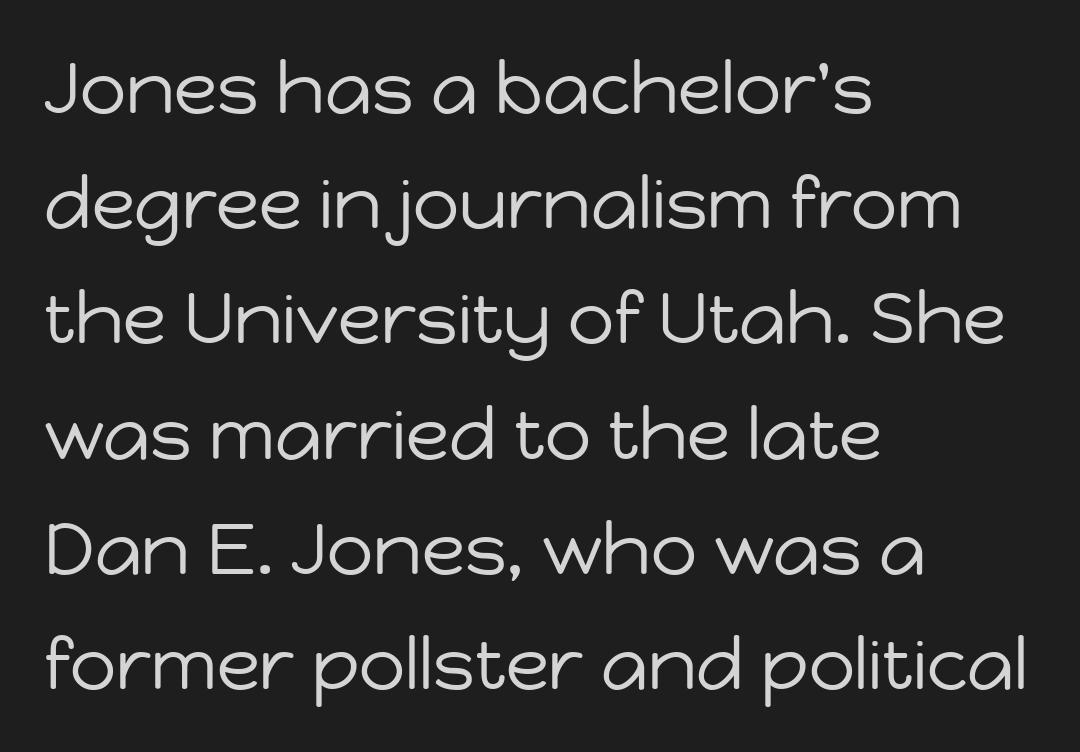
Each letter keeps its own natural width here, so spacing adapts to shape. This rendering features lettering with no underline. The rag falls on the right side of this text block. Typographically, this falls in the sans-serif category.
